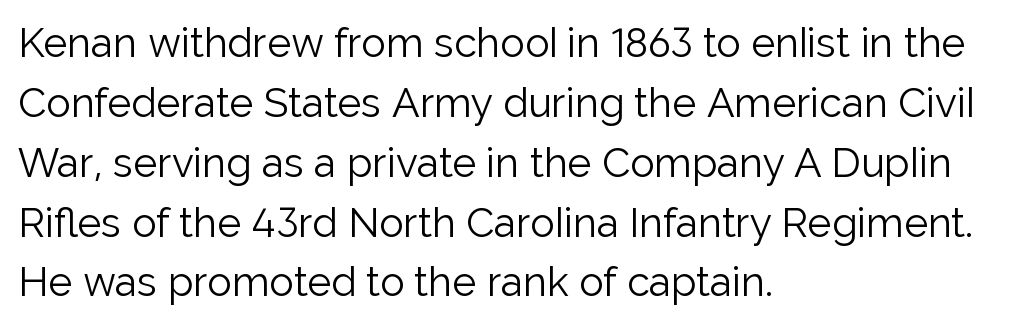
{"serif": "no", "italic": "no", "bold": "no", "weight": "light", "width": "normal", "stroke_contrast": "low", "x_height": "medium", "monospaced": "no", "underline": "no", "align": "left", "line_spacing": "normal", "line_spacing_ratio": 1.46, "letter_spacing": "normal", "letter_spacing_em": 0.0, "glyph_px": 41}
